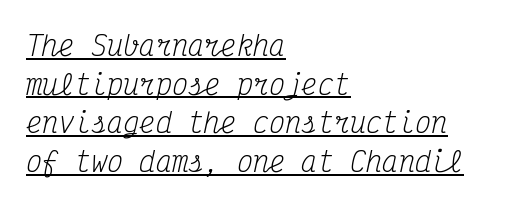
{"italic": "yes", "lean": "right", "slant_degrees": 12, "bold": "no", "underline": "yes", "align": "left", "line_spacing": "normal", "line_spacing_ratio": 1.43, "letter_spacing": "normal", "letter_spacing_em": 0.0, "glyph_px": 27}
